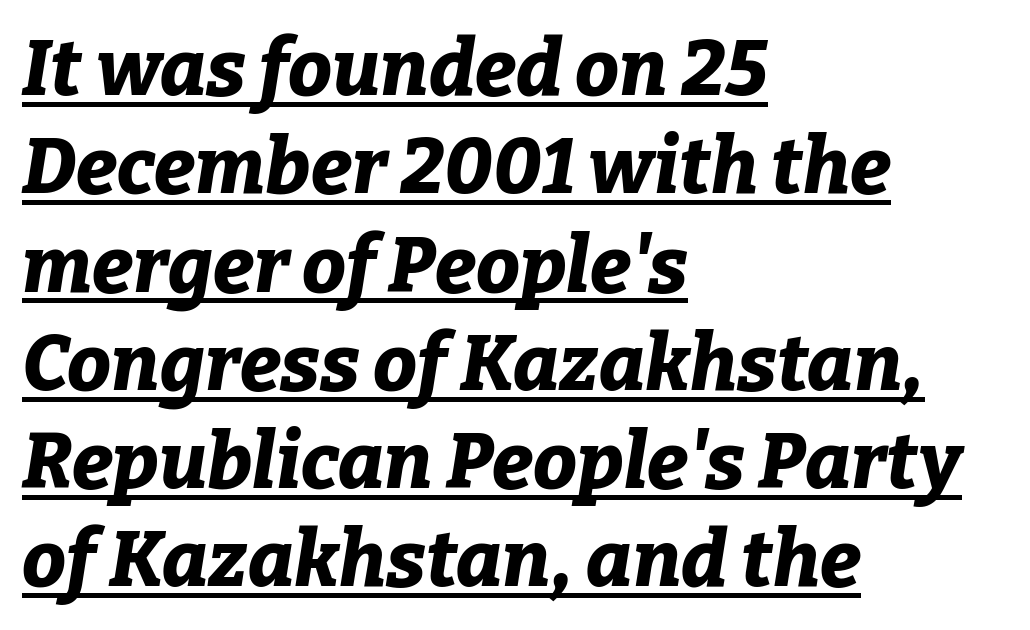
Q: Is the text bold? A: Yes.
Q: Is the text italic (slanted)? A: Yes, it leans right by about 9 degrees.
Q: Is the text underlined? A: Yes.
Q: How is the paragraph aligned? A: Left-aligned.
Q: Is the spacing between letters normal or unusually wide? A: Normal.
Q: Is the spacing between lines tight, normal or loose? A: Normal.
Q: Width (condensed, normal, or wide)? A: Normal.
Q: Stroke contrast? A: Low.
Q: x-height? A: Medium.
Q: Monospaced? A: No.
